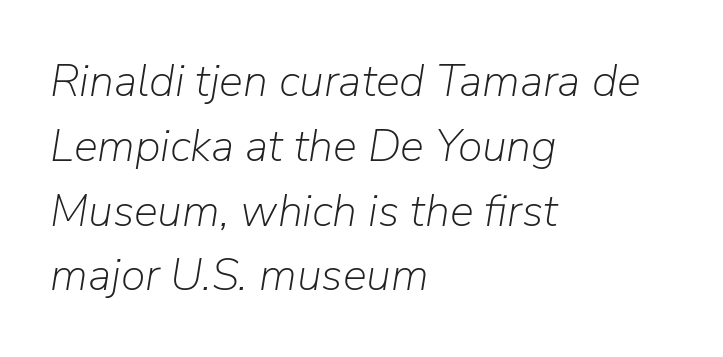
{"italic": "yes", "lean": "right", "slant_degrees": 9, "bold": "no", "weight": "light", "width": "normal", "stroke_contrast": "low", "x_height": "medium", "monospaced": "no", "underline": "no", "align": "left", "line_spacing": "normal", "line_spacing_ratio": 1.44, "letter_spacing": "normal", "letter_spacing_em": 0.0, "glyph_px": 45}
